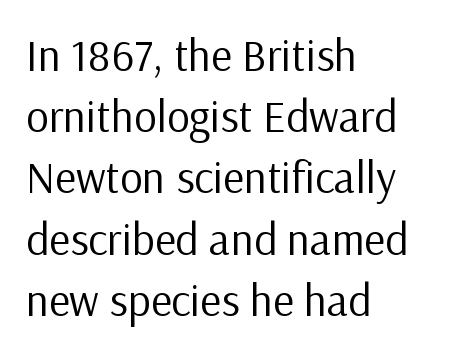
{"serif": "no", "italic": "no", "bold": "no", "weight": "regular", "width": "normal", "stroke_contrast": "low", "x_height": "medium", "monospaced": "no", "underline": "no", "align": "left", "line_spacing": "normal", "line_spacing_ratio": 1.36, "letter_spacing": "normal", "letter_spacing_em": 0.0, "glyph_px": 45}
